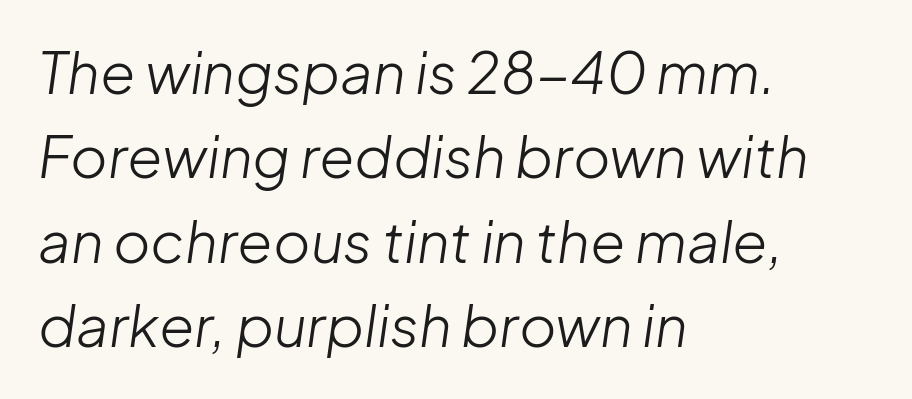
Caption: face not bold, strokes unweighted. Characters are canted at an angle relative to the baseline's perpendicular. Honestly, the row spacing looks completely unremarkable. The string is rendered with underlining switched off. Short note: letters normally spaced.
